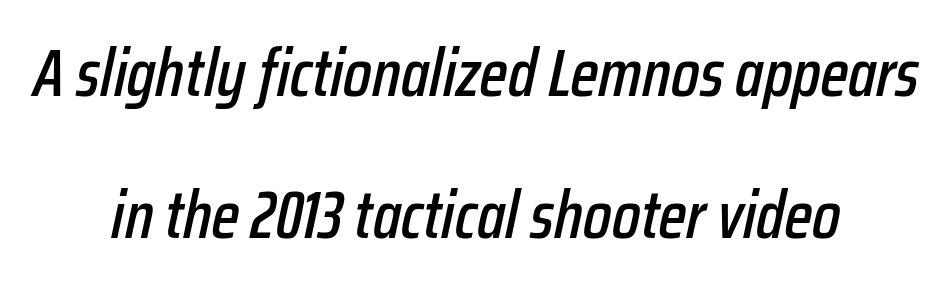
The image shows 67 px condensed type, italic (leaning right); set centered, loose line spacing (2.12x), normal letter spacing, not underlined; low stroke contrast and a medium x-height.
